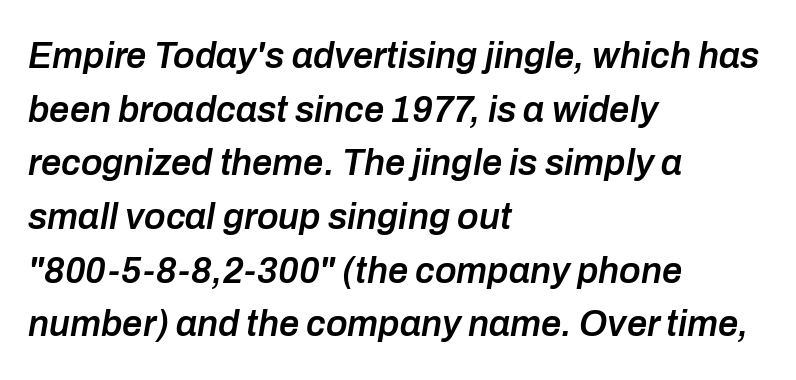
The image shows 36 px semibold type, italic (leaning right); set left-aligned, normal line spacing (1.49x), normal letter spacing, not underlined; low stroke contrast and a medium x-height.
